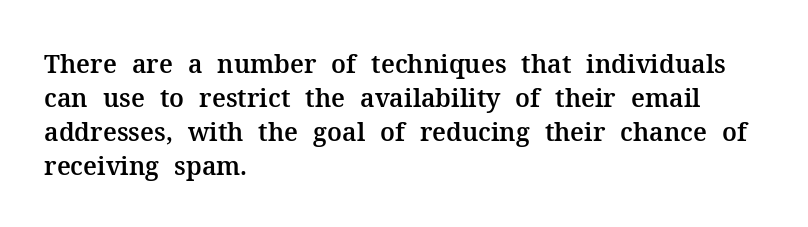
Q: Is the text italic (slanted)? A: No, it is upright.
Q: Is the text underlined? A: No.
Q: How is the paragraph aligned? A: Left-aligned.
Q: Is the spacing between letters normal or unusually wide? A: Normal.
Q: Is the spacing between lines tight, normal or loose? A: Normal.
